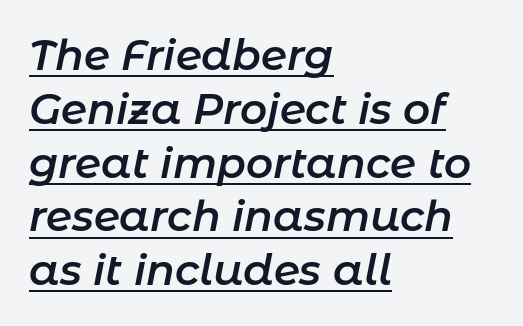
{"italic": "yes", "lean": "right", "slant_degrees": 11, "bold": "semi", "weight": "semibold", "width": "normal", "stroke_contrast": "low", "x_height": "medium", "monospaced": "no", "underline": "yes", "align": "left", "line_spacing": "normal", "line_spacing_ratio": 1.28, "letter_spacing": "normal", "letter_spacing_em": 0.0, "glyph_px": 42}
